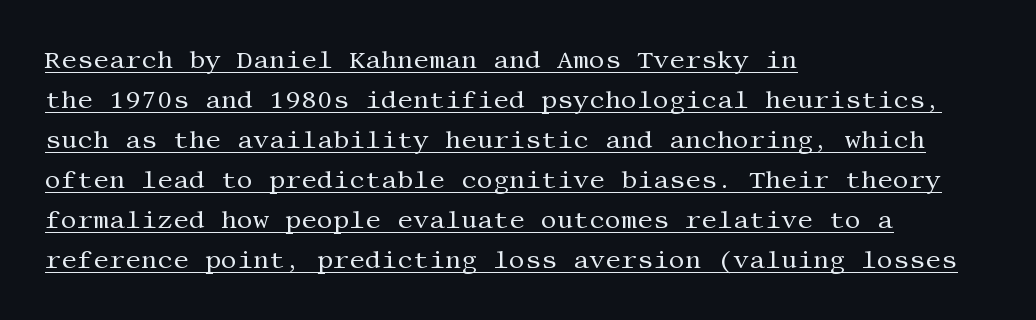
{"italic": "no", "bold": "no", "underline": "yes", "align": "left", "line_spacing": "normal", "line_spacing_ratio": 1.6, "letter_spacing": "normal", "letter_spacing_em": 0.0, "glyph_px": 25}
